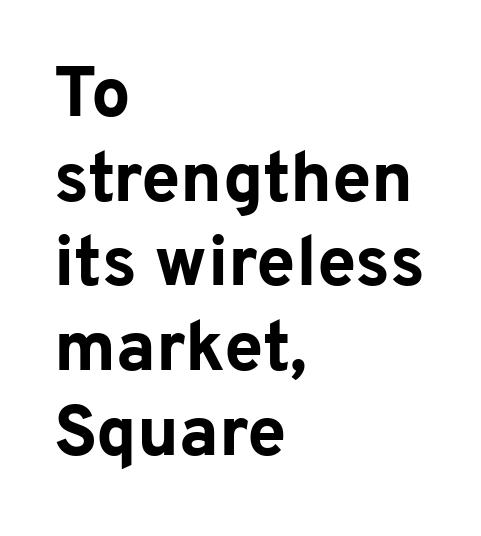
{"serif": "no", "italic": "no", "bold": "yes", "weight": "bold", "width": "normal", "stroke_contrast": "low", "x_height": "medium", "monospaced": "no", "underline": "no", "align": "left", "line_spacing_ratio": 1.21, "letter_spacing": "normal", "letter_spacing_em": 0.0, "glyph_px": 70}
